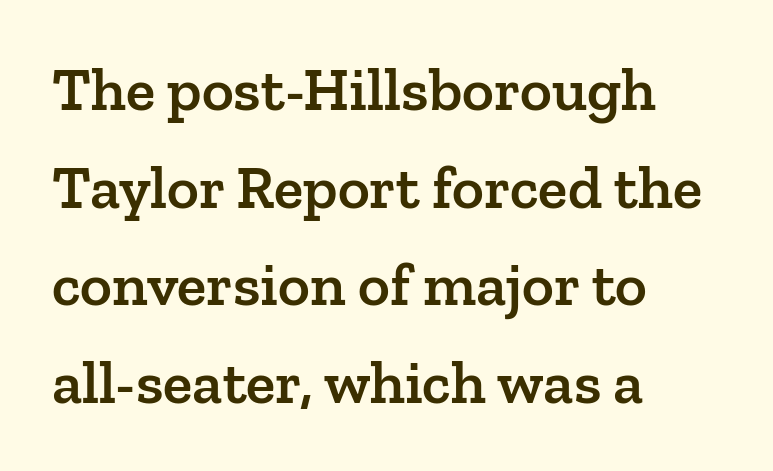
Q: Is the text bold? A: Semi-bold.
Q: Is the text italic (slanted)? A: No, it is upright.
Q: Is the typeface a serif or a sans-serif typeface? A: Serif.
Q: Is the text underlined? A: No.
Q: How is the paragraph aligned? A: Left-aligned.
Q: Is the spacing between letters normal or unusually wide? A: Normal.
Q: Is the spacing between lines tight, normal or loose? A: Normal.
Q: Width (condensed, normal, or wide)? A: Normal.
Q: Stroke contrast? A: Low.
Q: x-height? A: Medium.
Q: Monospaced? A: No.
